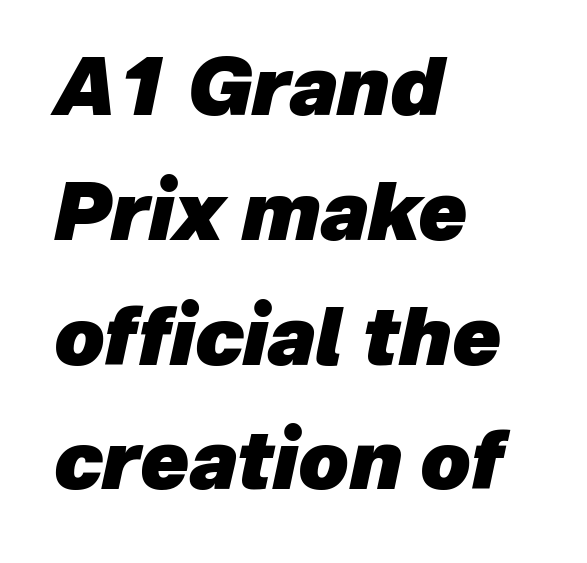
The glyphs look as if they've been sheared to an angle. Reading down the column, the eye jumps a familiar distance to each next line. The letterforms sit shoulder to shoulder at normal distance. Plenty of ink on the page — the face is bold.
